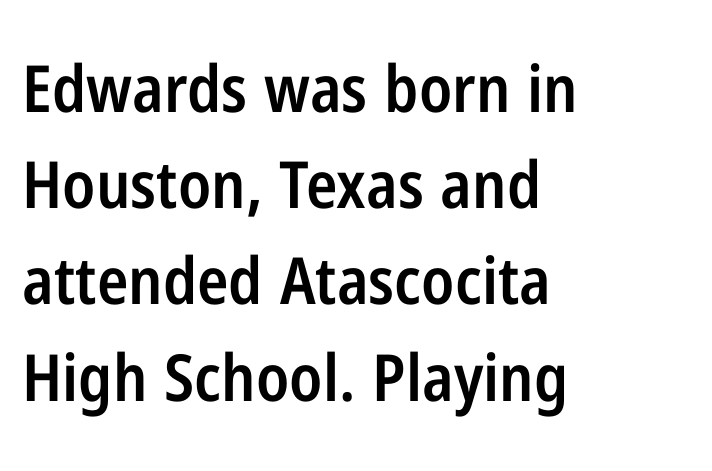
Q: Is the text bold? A: Semi-bold.
Q: Is the text italic (slanted)? A: No, it is upright.
Q: Is the typeface a serif or a sans-serif typeface? A: Sans-serif.
Q: Is the text underlined? A: No.
Q: How is the paragraph aligned? A: Left-aligned.
Q: Is the spacing between letters normal or unusually wide? A: Normal.
Q: Is the spacing between lines tight, normal or loose? A: Normal.
Q: Width (condensed, normal, or wide)? A: Condensed.
Q: Stroke contrast? A: Low.
Q: x-height? A: Medium.
Q: Monospaced? A: No.
